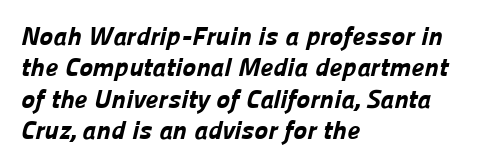
{"bold": "yes", "underline": "no", "align": "left", "line_spacing_ratio": 1.21, "letter_spacing": "normal", "letter_spacing_em": 0.0, "glyph_px": 26}
